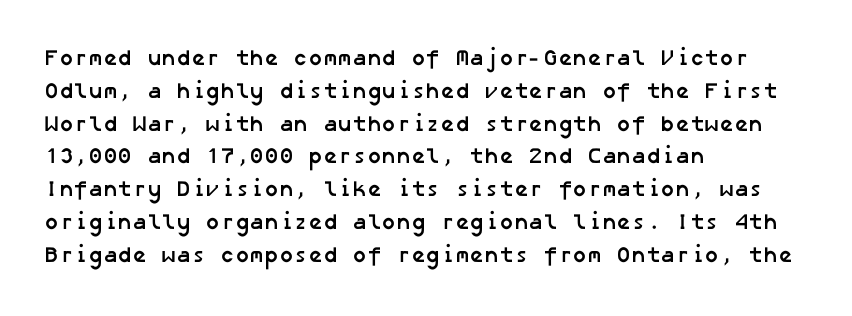
Q: Is the text bold? A: Yes.
Q: Is the text underlined? A: No.
Q: How is the paragraph aligned? A: Left-aligned.
Q: Is the spacing between letters normal or unusually wide? A: Normal.
Q: Is the spacing between lines tight, normal or loose? A: Normal.
